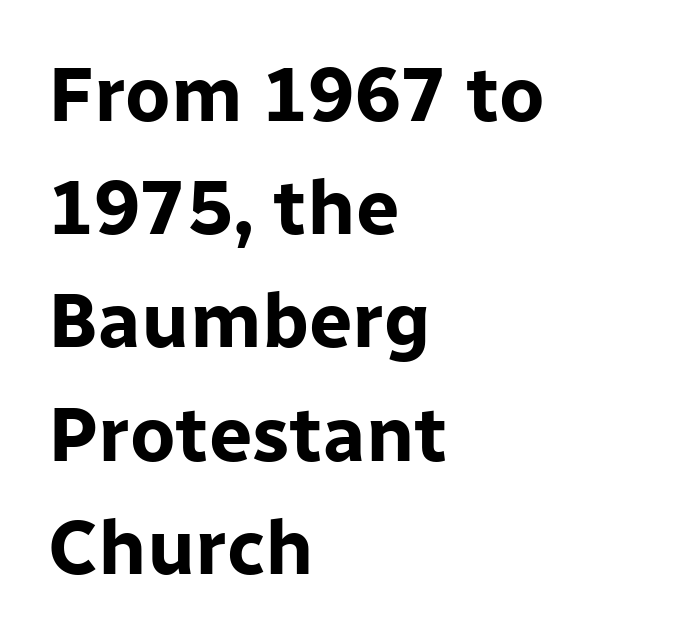
{"serif": "no", "italic": "no", "bold": "yes", "weight": "bold", "width": "normal", "stroke_contrast": "low", "x_height": "medium", "monospaced": "no", "underline": "no", "align": "left", "line_spacing": "normal", "line_spacing_ratio": 1.47, "letter_spacing": "normal", "letter_spacing_em": 0.0, "glyph_px": 77}
